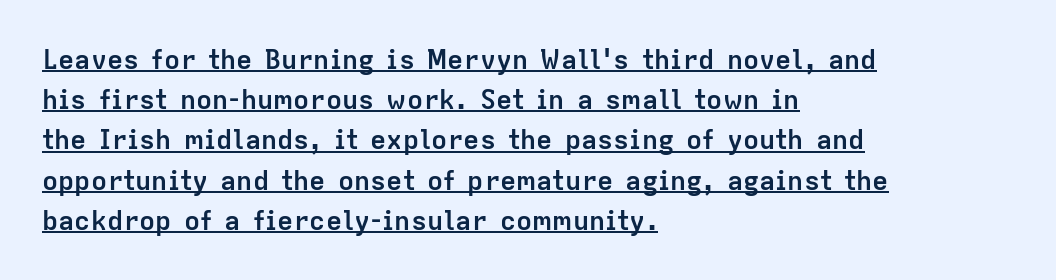
{"italic": "no", "bold": "yes", "underline": "yes", "align": "left", "line_spacing": "normal", "line_spacing_ratio": 1.49, "letter_spacing": "normal", "letter_spacing_em": 0.0, "glyph_px": 27}
